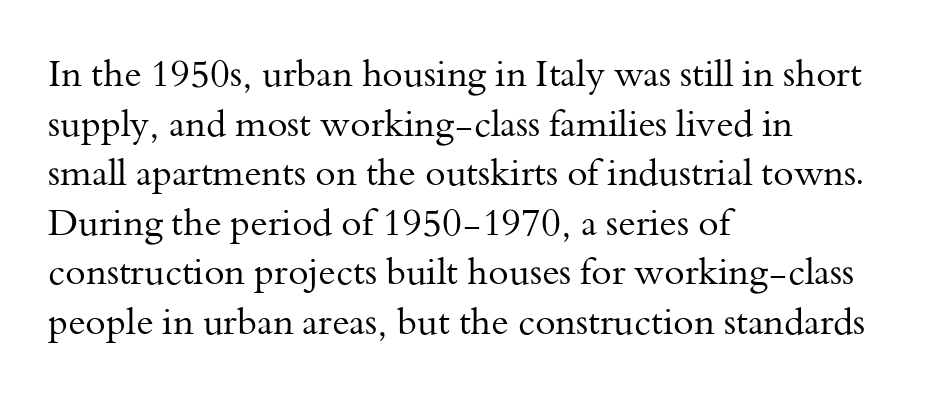
The image shows 37 px regular-weight serif type, upright; set left-aligned, normal line spacing (1.34x), normal letter spacing, not underlined; medium stroke contrast and a small x-height.
